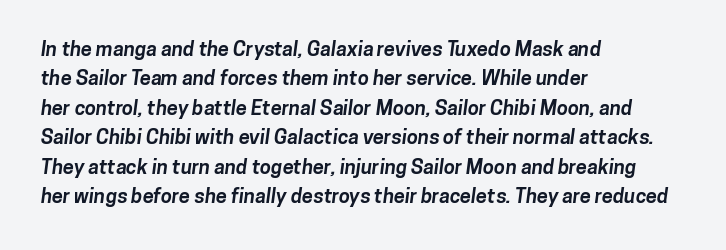
Stroke thickness is high; the sample reads as a true bold. Each new line begins a customary step beneath the previous one. Where is the straight margin? On the left. The type is set solid horizontally, with unmodified tracking. Descenders are the only things crossing below the line.
